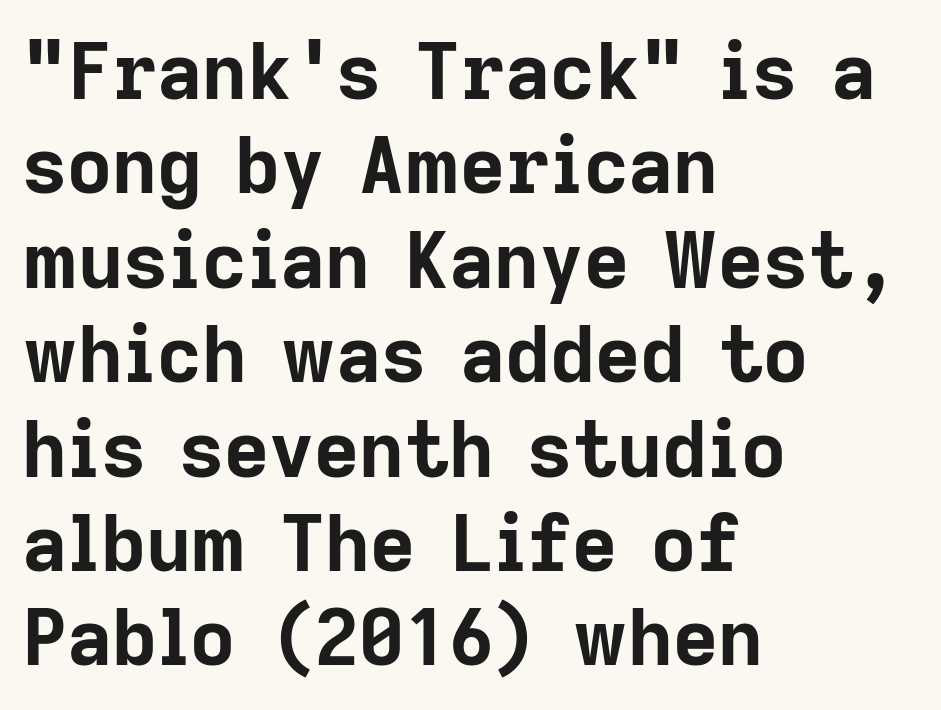
Q: Is the text bold? A: Yes.
Q: Is the text italic (slanted)? A: No, it is upright.
Q: Is the typeface a serif or a sans-serif typeface? A: Sans-serif.
Q: Is the text underlined? A: No.
Q: How is the paragraph aligned? A: Left-aligned.
Q: Is the spacing between letters normal or unusually wide? A: Normal.
Q: Width (condensed, normal, or wide)? A: Normal.
Q: Stroke contrast? A: Low.
Q: x-height? A: Medium.
Q: Monospaced? A: No.
